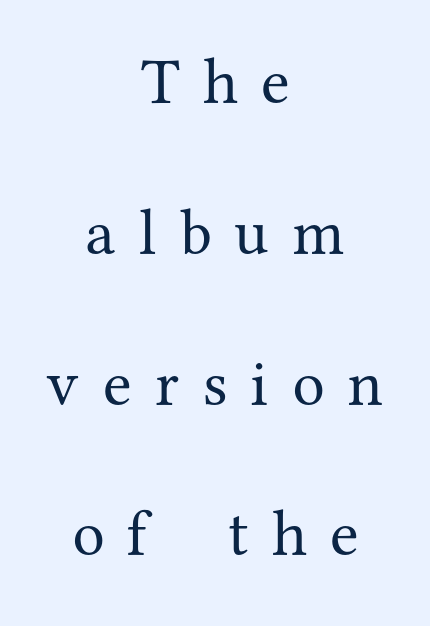
{"serif": "yes", "italic": "no", "bold": "no", "weight": "regular", "width": "normal", "stroke_contrast": "medium", "x_height": "medium", "monospaced": "no", "underline": "no", "align": "center", "line_spacing": "loose", "line_spacing_ratio": 2.32, "letter_spacing": "wide", "letter_spacing_em": 0.36, "glyph_px": 65}
